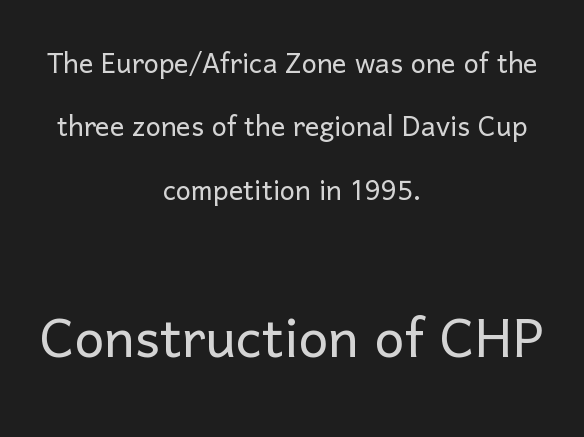
The image shows 71 px light sans-serif type, upright; set centered, line spacing 1.76x, normal letter spacing, not underlined; the second (bottom) block is 1.97x larger; low stroke contrast and a medium x-height.
